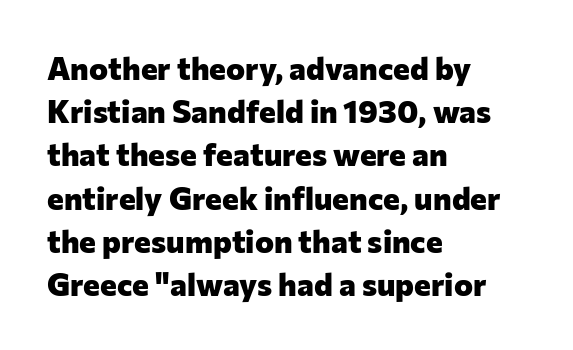
Q: Is the text bold? A: Yes.
Q: Is the text italic (slanted)? A: No, it is upright.
Q: Is the typeface a serif or a sans-serif typeface? A: Sans-serif.
Q: Is the text underlined? A: No.
Q: How is the paragraph aligned? A: Left-aligned.
Q: Is the spacing between letters normal or unusually wide? A: Normal.
Q: Is the spacing between lines tight, normal or loose? A: Normal.
Q: Width (condensed, normal, or wide)? A: Normal.
Q: Stroke contrast? A: Low.
Q: x-height? A: Medium.
Q: Monospaced? A: No.
